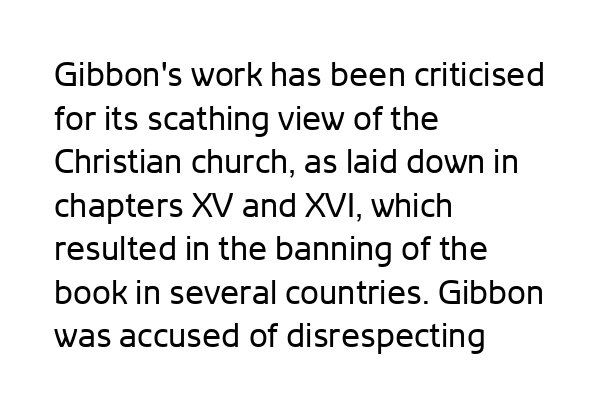
{"serif": "no", "italic": "no", "bold": "no", "weight": "regular", "width": "normal", "stroke_contrast": "low", "x_height": "medium", "monospaced": "no", "underline": "no", "align": "left", "line_spacing": "normal", "line_spacing_ratio": 1.28, "letter_spacing": "normal", "letter_spacing_em": 0.0, "glyph_px": 34}
